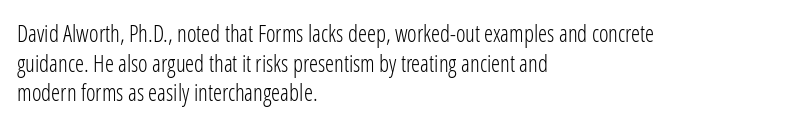
The lines sit at an ordinary, default distance from one another. The rag falls on the right side of this text block. The characters are drawn with everyday or finer stroke widths. Descender tails drop into unmarked territory.
